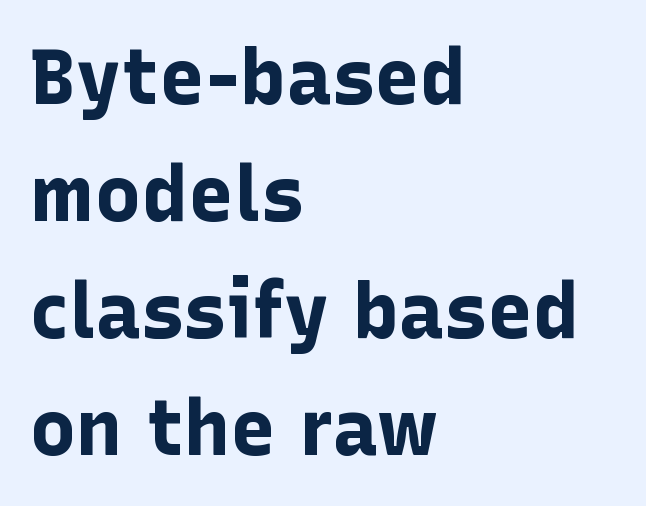
The image shows 77 px bold sans-serif type, upright; set left-aligned, normal line spacing (1.52x), normal letter spacing, not underlined; low stroke contrast and a medium x-height.
